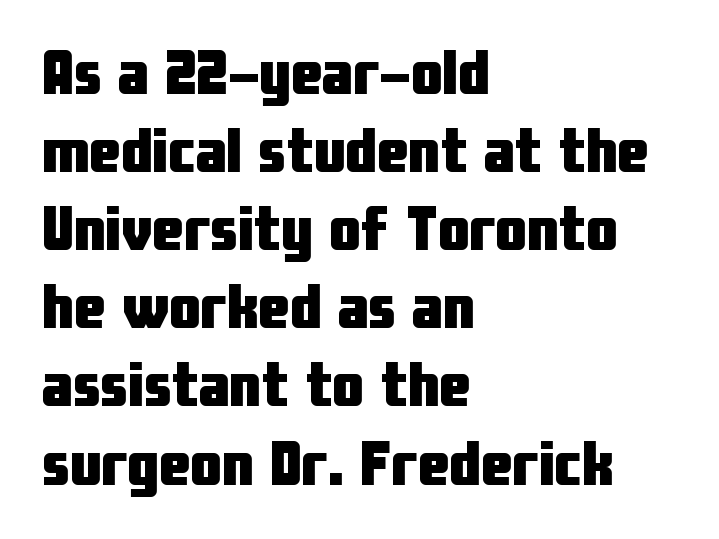
The image shows 63 px heavy, condensed sans-serif type, upright; set left-aligned, line spacing 1.24x, normal letter spacing, not underlined; low stroke contrast and a medium x-height.
